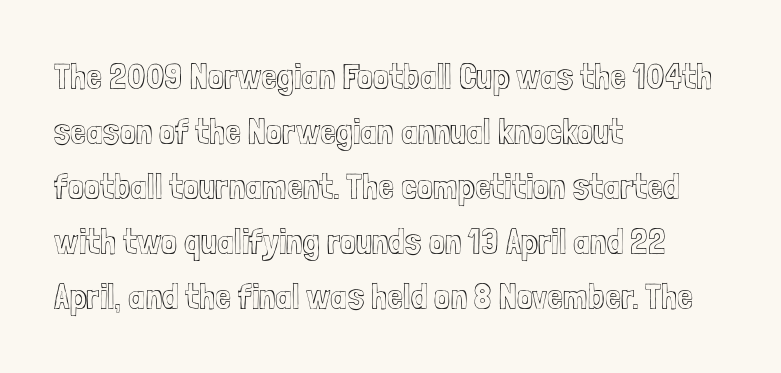
{"italic": "no", "width": "condensed", "x_height": "medium", "monospaced": "no", "underline": "no", "align": "left", "line_spacing": "normal", "line_spacing_ratio": 1.53, "letter_spacing": "normal", "letter_spacing_em": 0.0, "glyph_px": 36}
